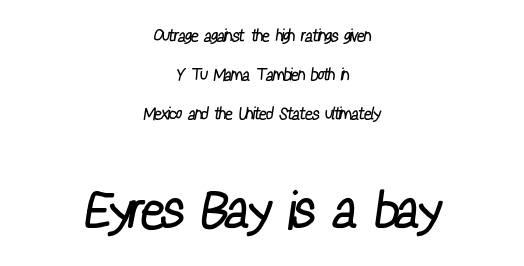
The image shows 52 px regular-weight, condensed sans-serif type; set centered, loose line spacing (2.29x), normal letter spacing, not underlined; the second (bottom) block is 3.06x larger; low stroke contrast and a medium x-height.
